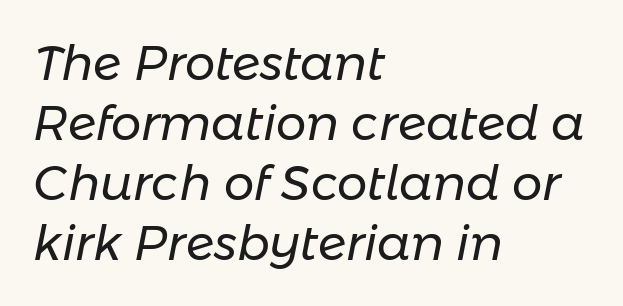
Q: Is the text bold? A: No.
Q: Is the text italic (slanted)? A: Yes, it leans right by about 11 degrees.
Q: Is the text underlined? A: No.
Q: How is the paragraph aligned? A: Left-aligned.
Q: Is the spacing between letters normal or unusually wide? A: Normal.
Q: Is the spacing between lines tight, normal or loose? A: Normal.
Q: Width (condensed, normal, or wide)? A: Normal.
Q: Stroke contrast? A: Low.
Q: x-height? A: Medium.
Q: Monospaced? A: No.
